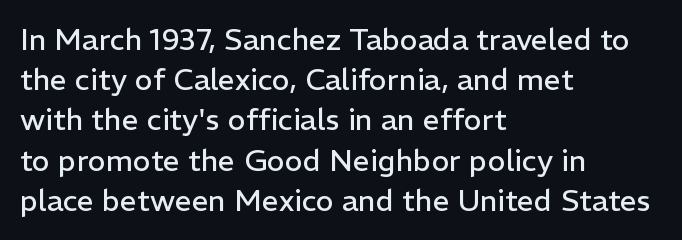
The image shows 30 px regular-weight sans-serif type, upright; set left-aligned, normal line spacing (1.34x), normal letter spacing, not underlined; low stroke contrast and a medium x-height.
